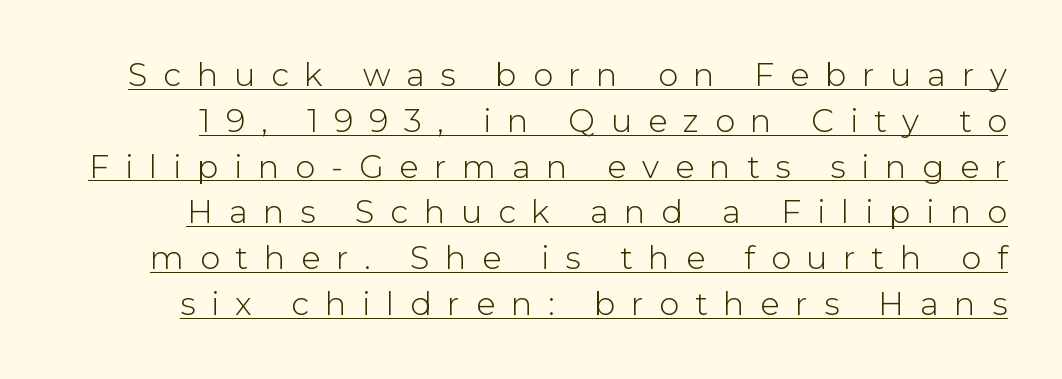
Does the leading feel generous? No, just average. The font family rendered here belongs to the sans-serif group. The type sits square on the baseline with zero lean. The characters are drawn with everyday or finer stroke widths. The face used here is proportionally spaced, like ordinary book or web type.
